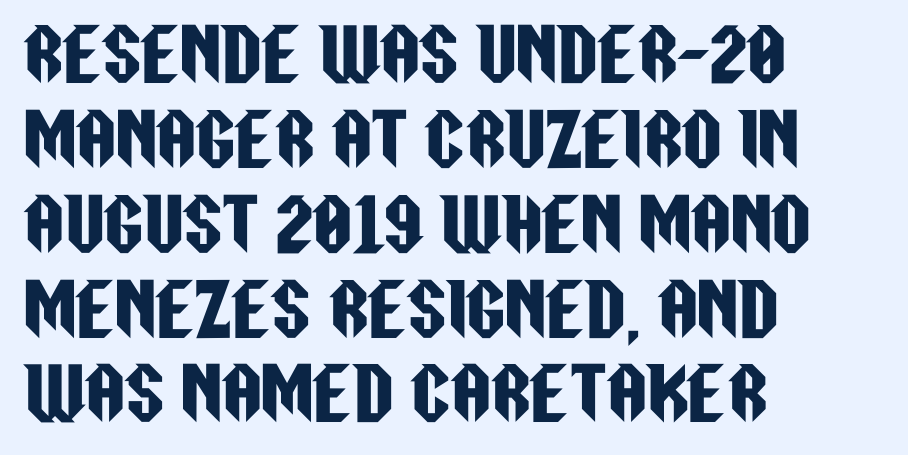
Q: Is the text italic (slanted)? A: No, it is upright.
Q: Is the typeface a serif or a sans-serif typeface? A: Sans-serif.
Q: Is the text underlined? A: No.
Q: How is the paragraph aligned? A: Left-aligned.
Q: Is the spacing between letters normal or unusually wide? A: Normal.
Q: Width (condensed, normal, or wide)? A: Condensed.
Q: Stroke contrast? A: Low.
Q: x-height? A: Large.
Q: Monospaced? A: No.
